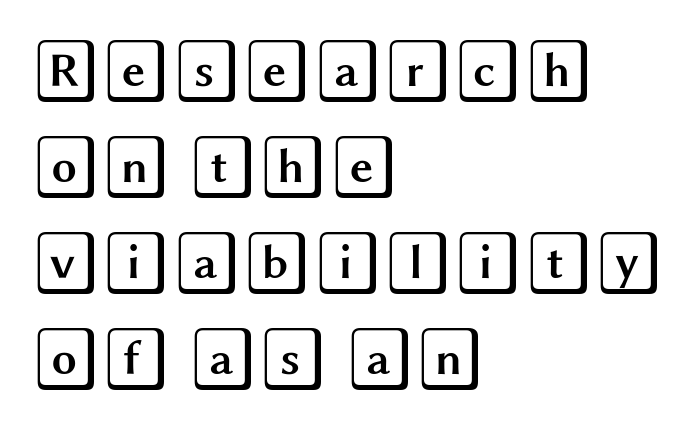
The designer left line spacing at the default. Observe the ordinary spacing: letters are neighbours, not strangers. A student would call this left alignment; a typographer would say flush left, rag right. Italic? Not at all — the glyphs are vertical. Only glyphs here, with clear space below each row.
